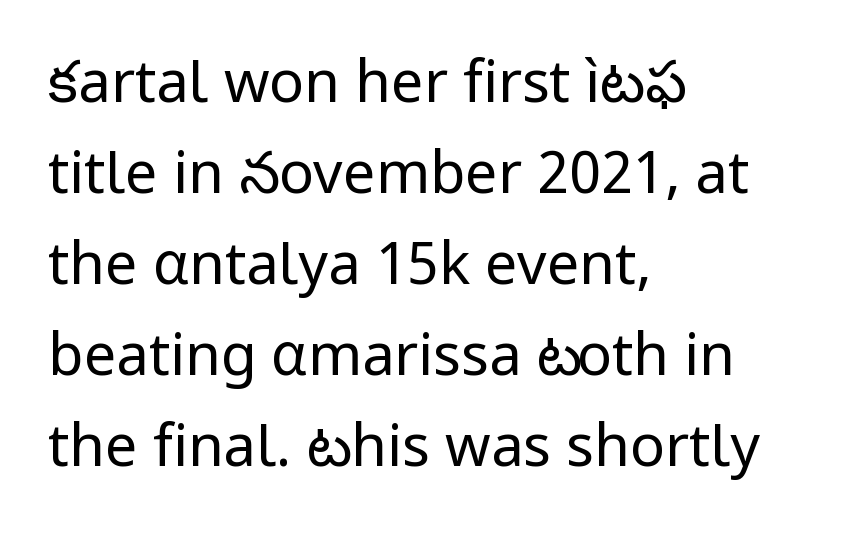
Character widths vary here, with narrow letters taking less room than wide ones. Descenders hang freely into open space. Tracking value appears to be zero — textbook default spacing. The designer went with a sans here, leaving each stem footless. In terms of leading, this rendering sits right in the middle.
